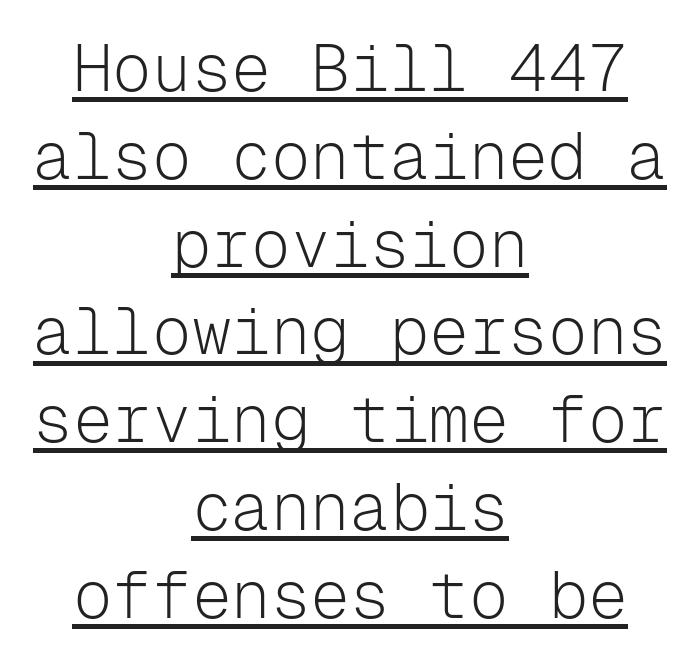
The whitespace from short lines is split evenly between both sides. A typesetter would call this monospace, since all characters share one set width. Is the stroke heavy? The answer is a plain regular-or-lighter. Does extra space separate the letters? No, they use regular spacing.
